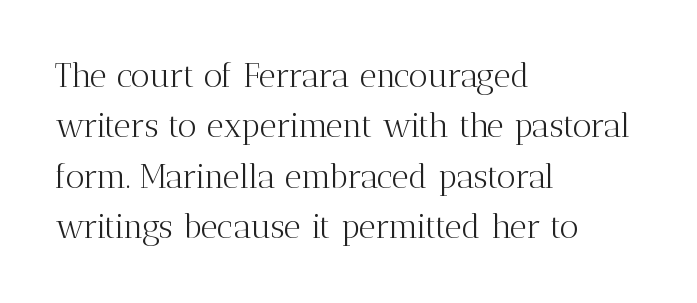
{"serif": "yes", "italic": "no", "bold": "no", "weight": "light", "width": "normal", "stroke_contrast": "medium", "x_height": "medium", "monospaced": "no", "underline": "no", "align": "left", "line_spacing": "normal", "line_spacing_ratio": 1.53, "letter_spacing": "normal", "letter_spacing_em": 0.0, "glyph_px": 33}
